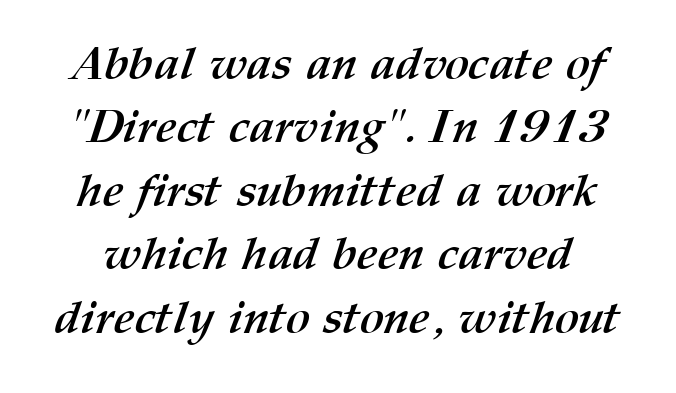
The face used here is proportionally spaced, like ordinary book or web type. Underlining? Definitely not there. Is the type bold? Yes — the strokes are clearly thick and heavy. The letters sit at their default tracking, neither squeezed nor spread. Vertically, the passage feels balanced, rows spaced as you'd expect.
